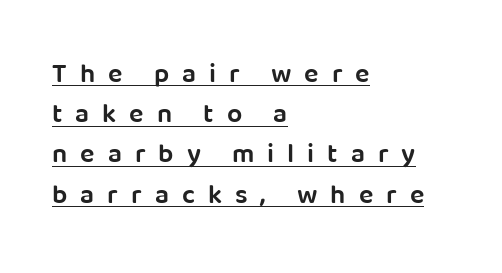
Each word looks stretched out because of the extra space between its letters. Vertical strokes here are truly vertical. Weight: semibold (demi). Rows of type keep a routine distance in the vertical direction.
